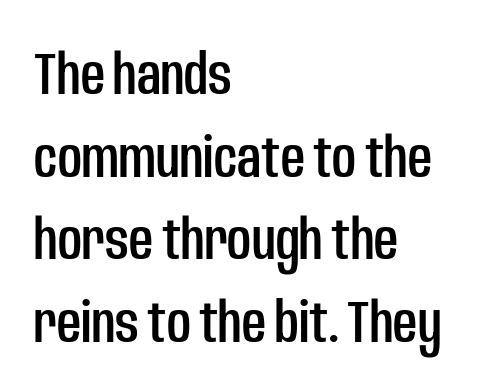
Q: Is the text italic (slanted)? A: No, it is upright.
Q: Is the typeface a serif or a sans-serif typeface? A: Sans-serif.
Q: Is the text underlined? A: No.
Q: How is the paragraph aligned? A: Left-aligned.
Q: Is the spacing between letters normal or unusually wide? A: Normal.
Q: Is the spacing between lines tight, normal or loose? A: Normal.
Q: Width (condensed, normal, or wide)? A: Condensed.
Q: Stroke contrast? A: Low.
Q: x-height? A: Large.
Q: Monospaced? A: No.
